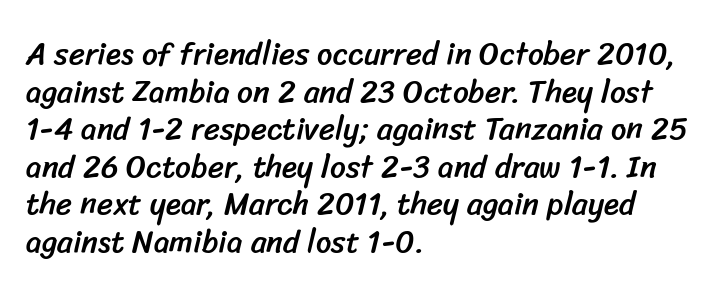
The image shows 31 px sans-serif type; set left-aligned, line spacing 1.21x, normal letter spacing, not underlined; low stroke contrast and a medium x-height.
